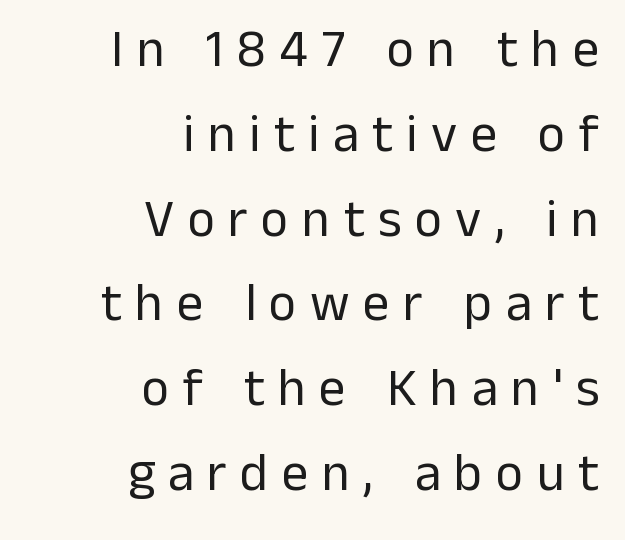
{"serif": "no", "italic": "no", "bold": "no", "weight": "regular", "width": "normal", "stroke_contrast": "low", "x_height": "medium", "monospaced": "no", "underline": "no", "align": "right", "line_spacing": "normal", "line_spacing_ratio": 1.6, "letter_spacing": "wide", "letter_spacing_em": 0.25, "glyph_px": 53}
